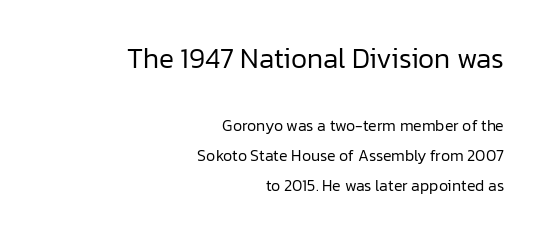
Default kerning and tracking; the words read as compact shapes. Is the type heavy? It reads as light-to-regular instead. The axis of the letterforms is exactly vertical. The upper block of text is set noticeably larger than the block beneath it. Airy leading.
